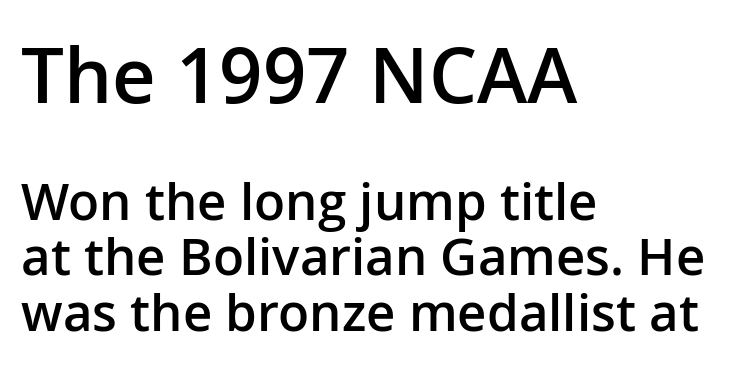
{"serif": "no", "italic": "no", "bold": "semi", "weight": "semibold", "width": "normal", "stroke_contrast": "low", "x_height": "medium", "monospaced": "no", "underline": "no", "align": "left", "line_spacing": "tight", "line_spacing_ratio": 1.09, "letter_spacing": "normal", "letter_spacing_em": 0.0, "larger_block": "first", "size_ratio": 1.49, "glyph_px": 76}
